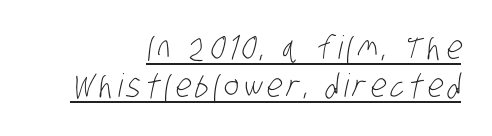
The image shows 32 px light, condensed sans-serif type; set right-aligned, line spacing 1.2x, underlined; low stroke contrast and a large x-height.
